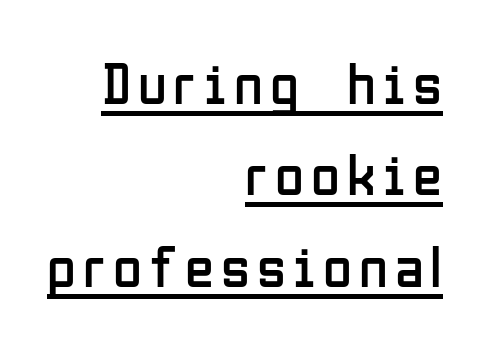
Q: Is the text bold? A: No.
Q: Is the text italic (slanted)? A: No, it is upright.
Q: Is the typeface a serif or a sans-serif typeface? A: Sans-serif.
Q: Is the text underlined? A: Yes.
Q: How is the paragraph aligned? A: Right-aligned.
Q: Is the spacing between lines tight, normal or loose? A: Normal.
Q: Width (condensed, normal, or wide)? A: Condensed.
Q: Stroke contrast? A: Low.
Q: x-height? A: Medium.
Q: Monospaced? A: No.
